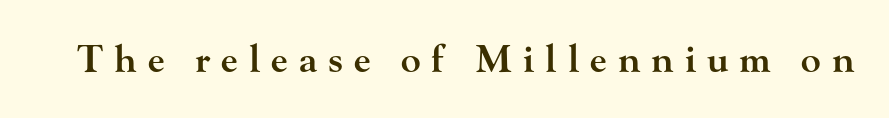
The image shows 37 px semibold, wide serif type, upright; set unusually wide letter spacing (+0.3 em), not underlined; high stroke contrast and a small x-height.
